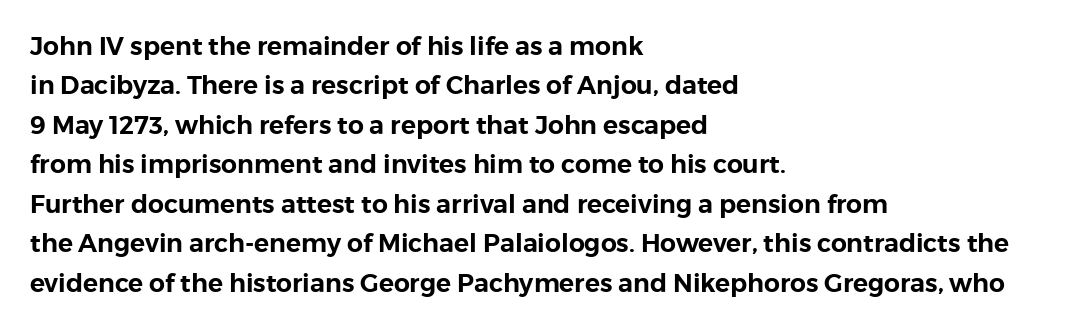
Q: Is the text italic (slanted)? A: No, it is upright.
Q: Is the text underlined? A: No.
Q: How is the paragraph aligned? A: Left-aligned.
Q: Is the spacing between letters normal or unusually wide? A: Normal.
Q: Is the spacing between lines tight, normal or loose? A: Normal.
